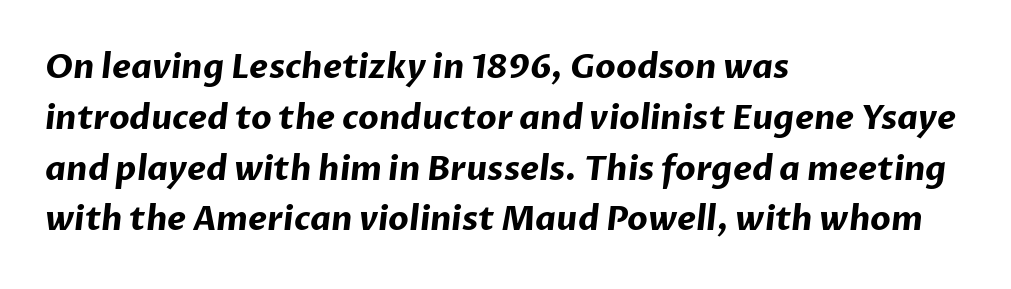
Q: Is the text bold? A: Yes.
Q: Is the typeface a serif or a sans-serif typeface? A: Sans-serif.
Q: Is the text underlined? A: No.
Q: How is the paragraph aligned? A: Left-aligned.
Q: Is the spacing between letters normal or unusually wide? A: Normal.
Q: Is the spacing between lines tight, normal or loose? A: Normal.
Q: Width (condensed, normal, or wide)? A: Normal.
Q: Stroke contrast? A: Low.
Q: x-height? A: Medium.
Q: Monospaced? A: No.
